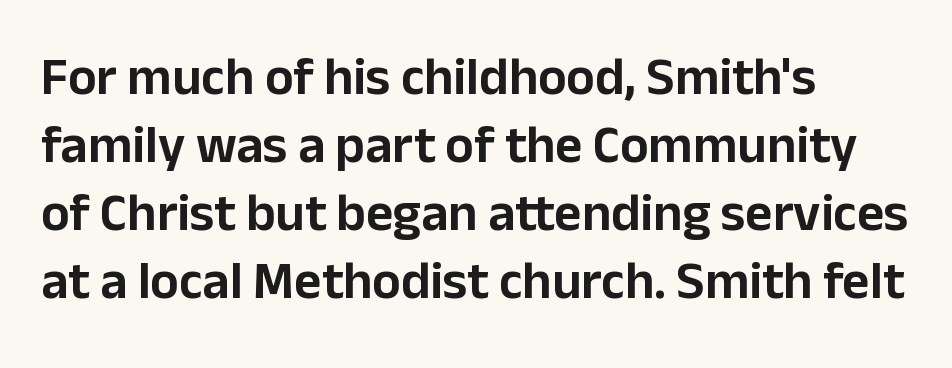
Q: Is the text italic (slanted)? A: No, it is upright.
Q: Is the typeface a serif or a sans-serif typeface? A: Sans-serif.
Q: Is the text underlined? A: No.
Q: How is the paragraph aligned? A: Left-aligned.
Q: Is the spacing between letters normal or unusually wide? A: Normal.
Q: Is the spacing between lines tight, normal or loose? A: Normal.
Q: Width (condensed, normal, or wide)? A: Normal.
Q: Stroke contrast? A: Low.
Q: x-height? A: Medium.
Q: Monospaced? A: No.
